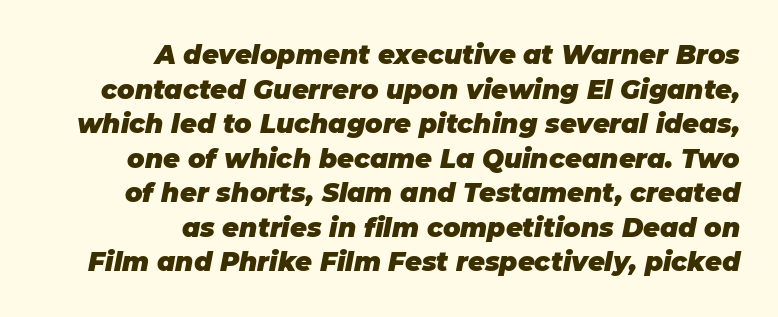
Where is the straight margin? On the right. Descender tails drop into unmarked territory. Notice how the stems are inclined rather than vertical — that's the hallmark of italics. The rendering keeps characters at their native spacing. How heavy is the stroke? Heavy — this is a bold. Interline gaps are of average width in this sample.
